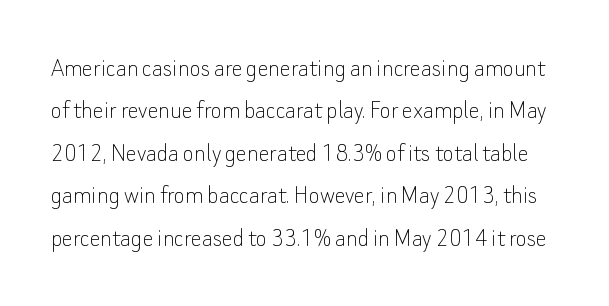
Q: Is the text bold? A: No.
Q: Is the text italic (slanted)? A: No, it is upright.
Q: Is the text underlined? A: No.
Q: Is the spacing between letters normal or unusually wide? A: Normal.
Q: Is the spacing between lines tight, normal or loose? A: Normal.
